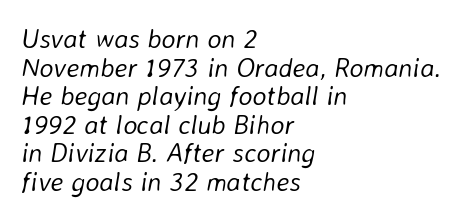
{"italic": "yes", "lean": "right", "slant_degrees": 8, "bold": "no", "underline": "no", "align": "left", "line_spacing": "tight", "line_spacing_ratio": 1.06, "letter_spacing": "normal", "letter_spacing_em": 0.0, "glyph_px": 27}
